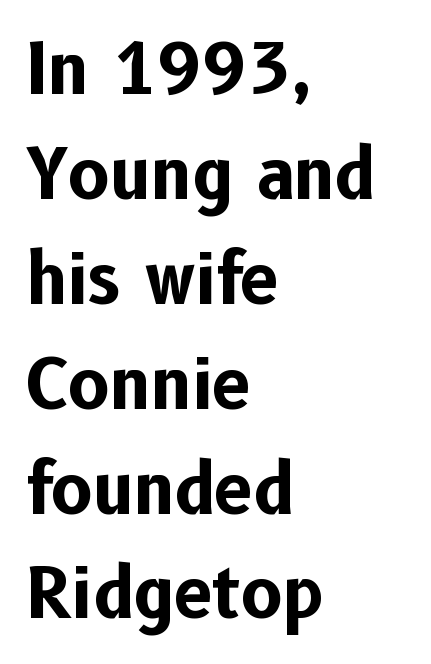
The image shows 69 px bold sans-serif type, upright; set left-aligned, normal line spacing (1.52x), normal letter spacing, not underlined; low stroke contrast and a medium x-height.
